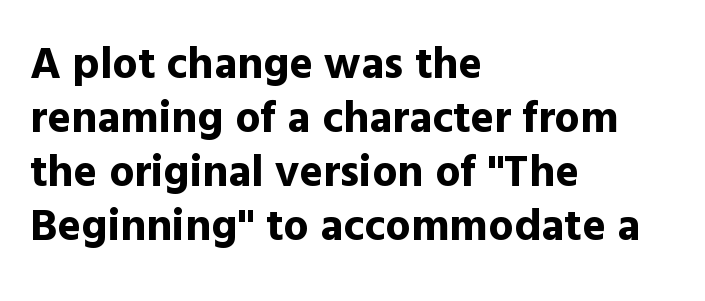
The image shows 45 px bold sans-serif type, upright; set left-aligned, line spacing 1.2x, normal letter spacing, not underlined; a medium x-height.
